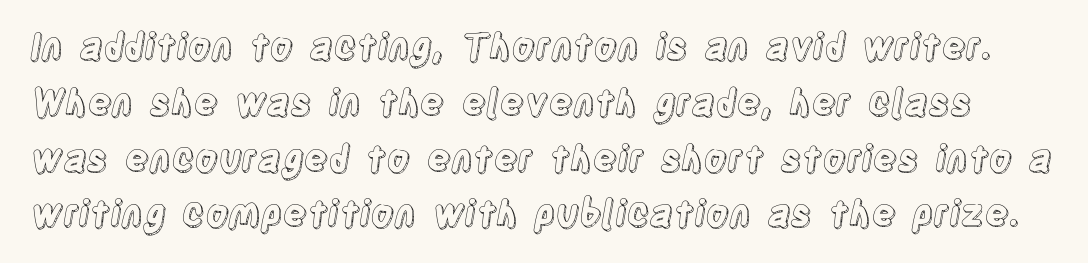
{"width": "condensed", "x_height": "large", "monospaced": "no", "underline": "no", "line_spacing": "normal", "line_spacing_ratio": 1.55, "letter_spacing": "normal", "letter_spacing_em": 0.0, "glyph_px": 36}
